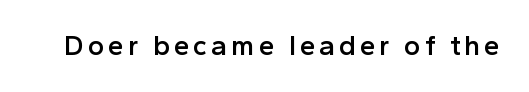
Q: Is the text bold? A: Semi-bold.
Q: Is the text italic (slanted)? A: No, it is upright.
Q: Is the typeface a serif or a sans-serif typeface? A: Sans-serif.
Q: Is the text underlined? A: No.
Q: Width (condensed, normal, or wide)? A: Normal.
Q: x-height? A: Medium.
Q: Monospaced? A: No.
